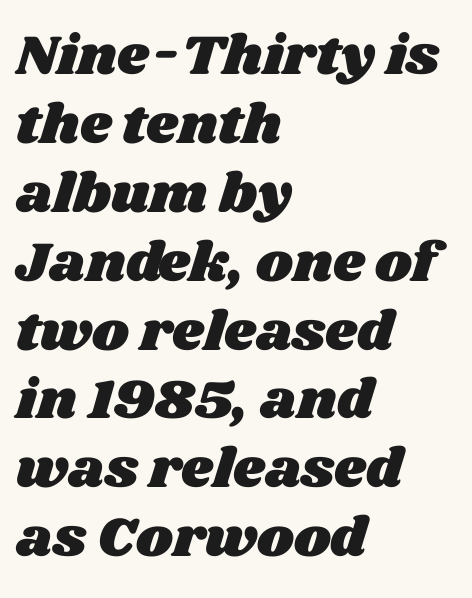
Where is the straight margin? On the left. Beneath every word, the page is bare. Caption: standard tracking, unaltered. The letters advance in unequal steps, a hallmark of proportional type.
